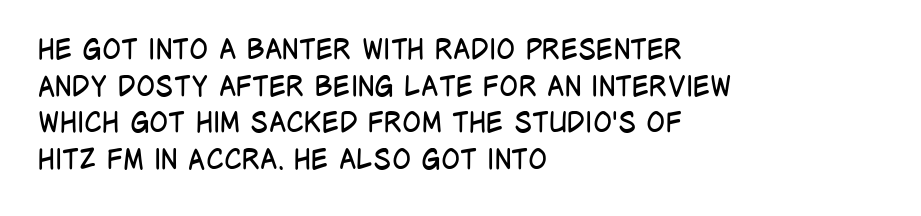
{"serif": "no", "italic": "no", "bold": "no", "weight": "regular", "width": "condensed", "stroke_contrast": "low", "x_height": "large", "monospaced": "no", "underline": "no", "align": "left", "line_spacing": "normal", "line_spacing_ratio": 1.31, "letter_spacing": "normal", "letter_spacing_em": 0.0, "glyph_px": 28}
